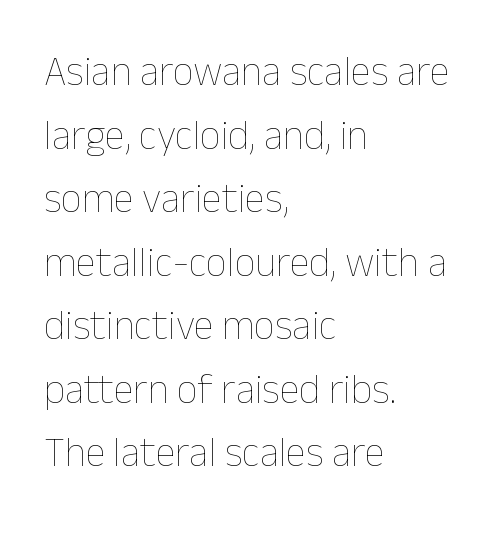
{"italic": "no", "bold": "no", "weight": "thin", "width": "normal", "stroke_contrast": "low", "x_height": "medium", "monospaced": "no", "underline": "no", "align": "left", "line_spacing": "normal", "line_spacing_ratio": 1.55, "letter_spacing": "normal", "letter_spacing_em": 0.0, "glyph_px": 41}
